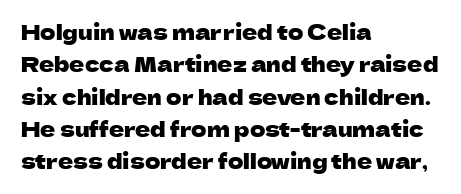
Glyph-to-glyph distance matches everyday printed text. Upright lettering throughout. Notice how descenders clear the ascenders below comfortably — that's standard leading. The strip under each line holds only bare page. Layout note: lines flush left.
